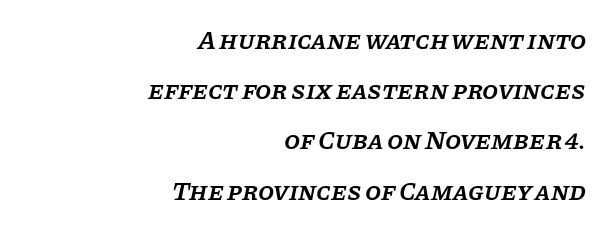
Q: Is the text bold? A: Semi-bold.
Q: Is the text italic (slanted)? A: Yes, it leans right by about 11 degrees.
Q: Is the text underlined? A: No.
Q: How is the paragraph aligned? A: Right-aligned.
Q: Is the spacing between letters normal or unusually wide? A: Normal.
Q: Is the spacing between lines tight, normal or loose? A: Loose.
